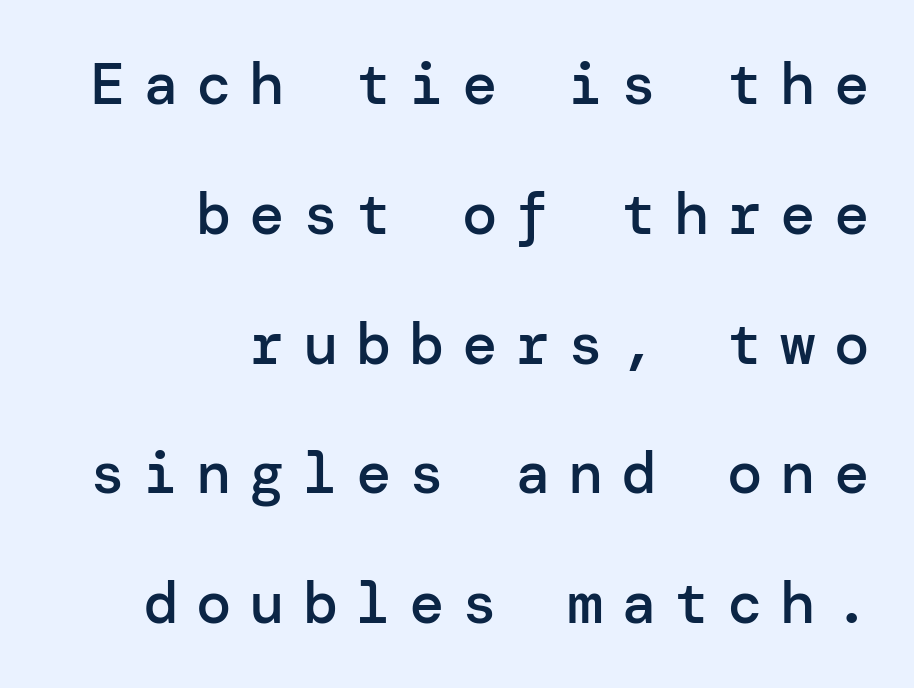
Q: Is the text bold? A: Semi-bold.
Q: Is the text italic (slanted)? A: No, it is upright.
Q: Is the typeface a serif or a sans-serif typeface? A: Sans-serif.
Q: Is the text underlined? A: No.
Q: How is the paragraph aligned? A: Right-aligned.
Q: Is the spacing between letters normal or unusually wide? A: Unusually wide.
Q: Is the spacing between lines tight, normal or loose? A: Loose.
Q: Width (condensed, normal, or wide)? A: Normal.
Q: Stroke contrast? A: Low.
Q: x-height? A: Medium.
